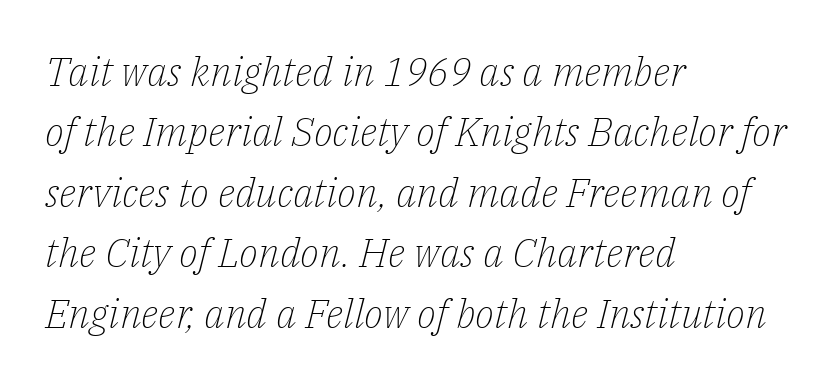
Q: Is the text bold? A: No.
Q: Is the text italic (slanted)? A: Yes, it leans right by about 14 degrees.
Q: Is the typeface a serif or a sans-serif typeface? A: Serif.
Q: Is the text underlined? A: No.
Q: How is the paragraph aligned? A: Left-aligned.
Q: Is the spacing between letters normal or unusually wide? A: Normal.
Q: Is the spacing between lines tight, normal or loose? A: Normal.
Q: Width (condensed, normal, or wide)? A: Normal.
Q: Stroke contrast? A: Low.
Q: x-height? A: Medium.
Q: Monospaced? A: No.
